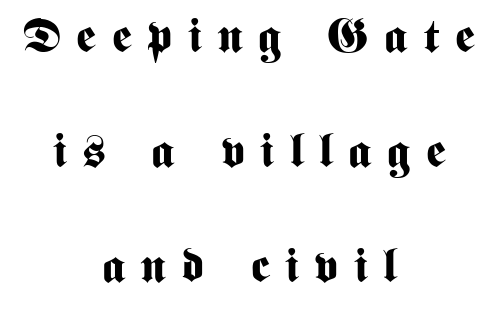
The image shows 47 px bold, condensed sans-serif type, upright; set centered, loose line spacing (2.45x), unusually wide letter spacing (+0.33 em), not underlined; medium stroke contrast and a medium x-height.
